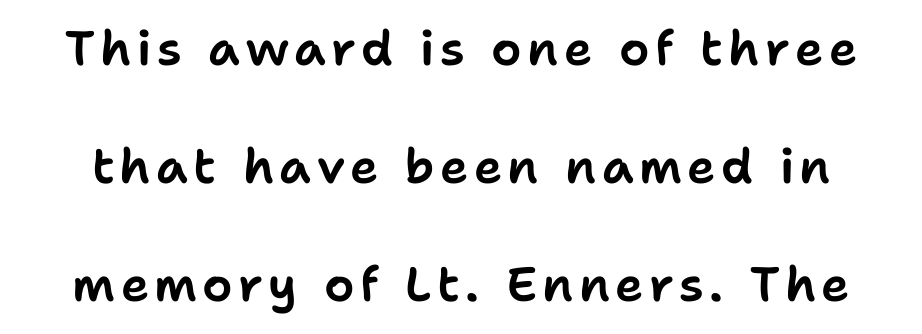
The image shows 48 px sans-serif type, upright; set loose line spacing (2.46x), not underlined; low stroke contrast and a medium x-height.
